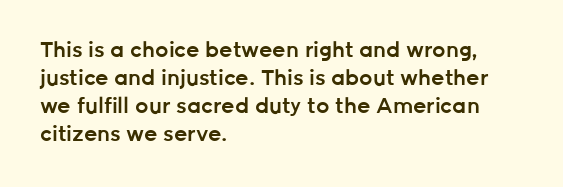
The image shows 21 px text type, upright; set left-aligned, normal line spacing (1.34x), normal letter spacing, not underlined.
